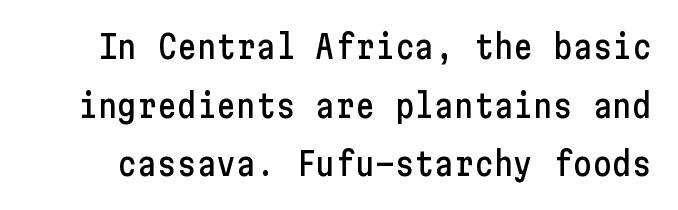
Lines of text with bare space underneath. Is this a sans? Yes — the strokes have no serifs. If you drew a line through each stem, it would be perfectly vertical. The line texture is even and compact thanks to regular tracking.
